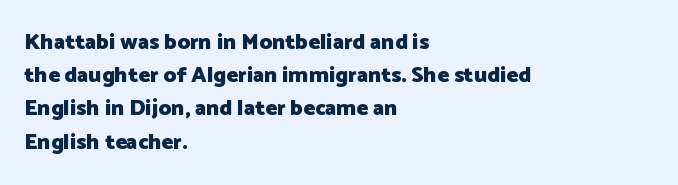
{"italic": "no", "bold": "yes", "underline": "no", "align": "left", "line_spacing": "normal", "line_spacing_ratio": 1.51, "letter_spacing": "normal", "letter_spacing_em": 0.0, "glyph_px": 22}
